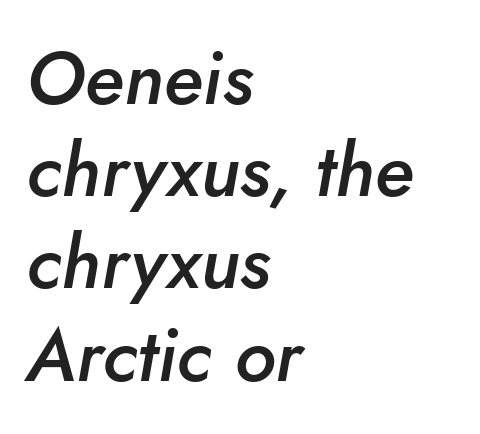
Q: Is the text bold? A: Semi-bold.
Q: Is the text italic (slanted)? A: Yes, it leans right by about 10 degrees.
Q: Is the text underlined? A: No.
Q: How is the paragraph aligned? A: Left-aligned.
Q: Is the spacing between letters normal or unusually wide? A: Normal.
Q: Width (condensed, normal, or wide)? A: Normal.
Q: Stroke contrast? A: Low.
Q: x-height? A: Small.
Q: Monospaced? A: No.
